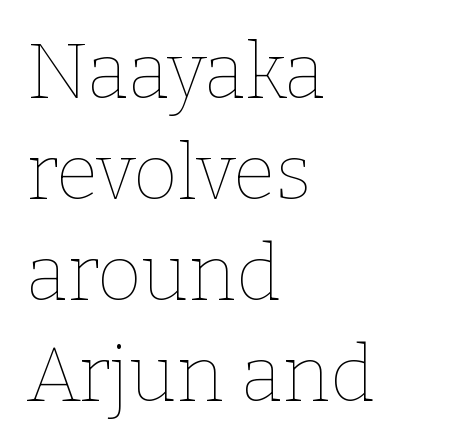
The image shows 77 px thin type, upright; set left-aligned, normal line spacing (1.31x), normal letter spacing, not underlined; low stroke contrast and a medium x-height.
